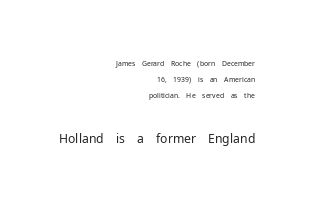
Bare-footed words on every line. Tracking value appears to be zero — textbook default spacing. The line-height multiplier appears low, near solid setting. In this sample the second text group is rendered at the bigger scale. The typesetting does not lean heavy: it is not bold. The rendering anchors every line to the right-hand side.
